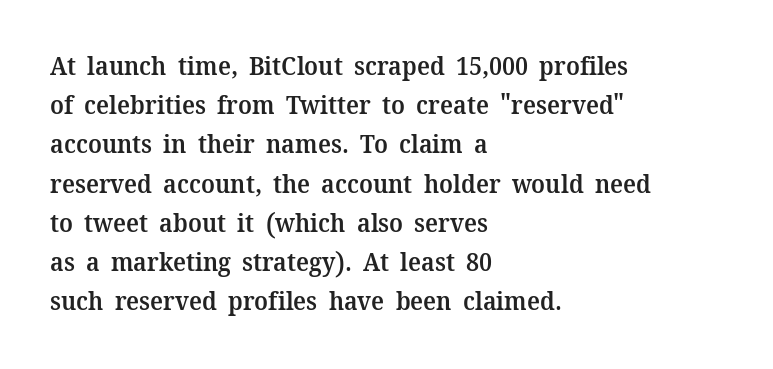
{"italic": "no", "bold": "semi", "underline": "no", "align": "left", "line_spacing": "normal", "line_spacing_ratio": 1.57, "letter_spacing": "normal", "letter_spacing_em": 0.0, "glyph_px": 25}
